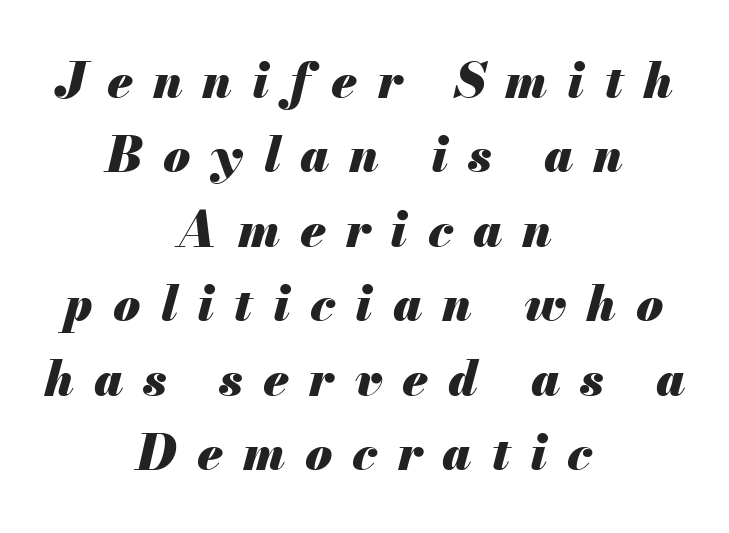
{"italic": "yes", "lean": "right", "slant_degrees": 13, "bold": "yes", "weight": "heavy", "width": "normal", "stroke_contrast": "medium", "x_height": "small", "monospaced": "no", "underline": "no", "align": "center", "line_spacing": "normal", "line_spacing_ratio": 1.52, "letter_spacing": "wide", "letter_spacing_em": 0.41, "glyph_px": 49}
